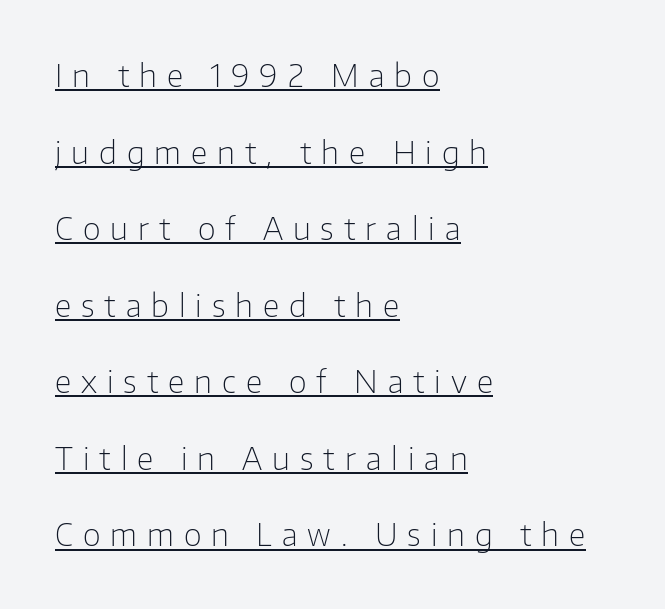
{"serif": "no", "italic": "no", "bold": "no", "weight": "light", "width": "normal", "stroke_contrast": "low", "x_height": "medium", "monospaced": "no", "underline": "yes", "align": "left", "line_spacing": "loose", "line_spacing_ratio": 2.47, "letter_spacing": "wide", "letter_spacing_em": 0.32, "glyph_px": 31}
